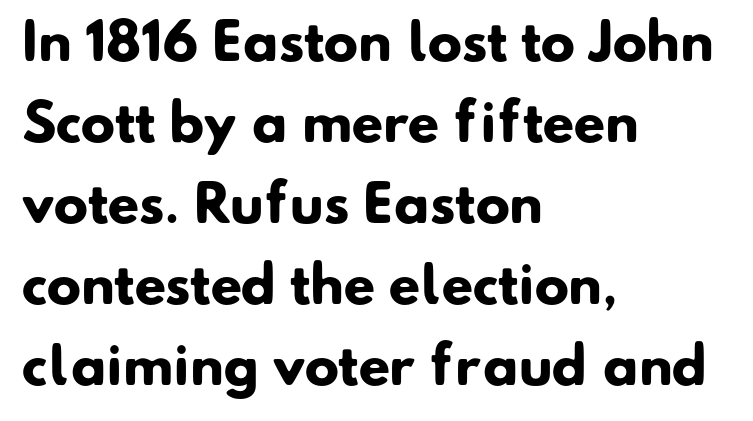
{"serif": "no", "bold": "yes", "weight": "heavy", "width": "normal", "stroke_contrast": "low", "x_height": "small", "monospaced": "no", "underline": "no", "align": "left", "line_spacing": "normal", "line_spacing_ratio": 1.59, "letter_spacing": "normal", "letter_spacing_em": 0.0, "glyph_px": 51}
